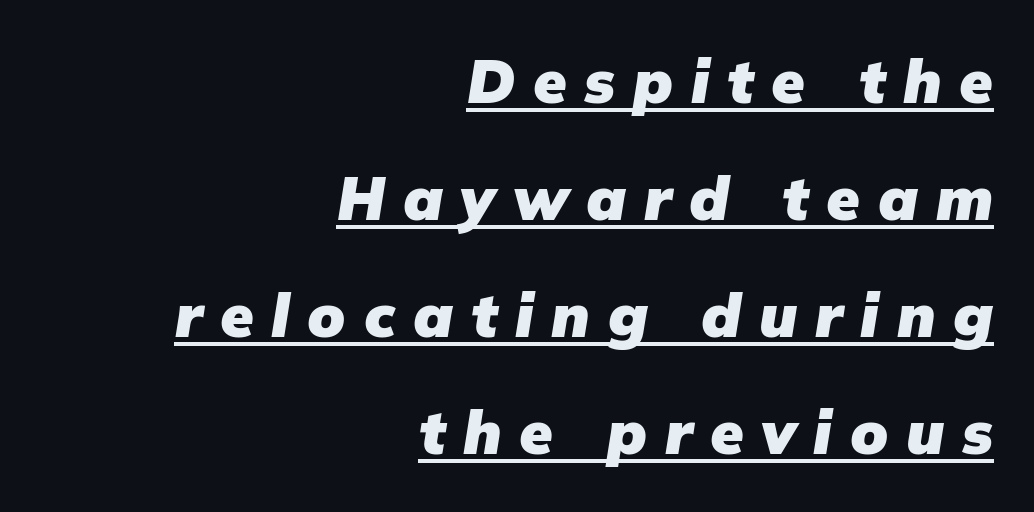
The image shows 61 px heavy type, italic (leaning right); set right-aligned, loose line spacing (1.92x), unusually wide letter spacing (+0.29 em), underlined; low stroke contrast and a medium x-height.
